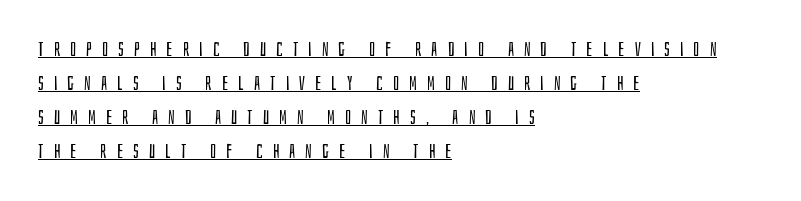
The image shows 20 px text type, upright; set left-aligned, normal line spacing (1.7x), unusually wide letter spacing (+0.5 em), underlined.
